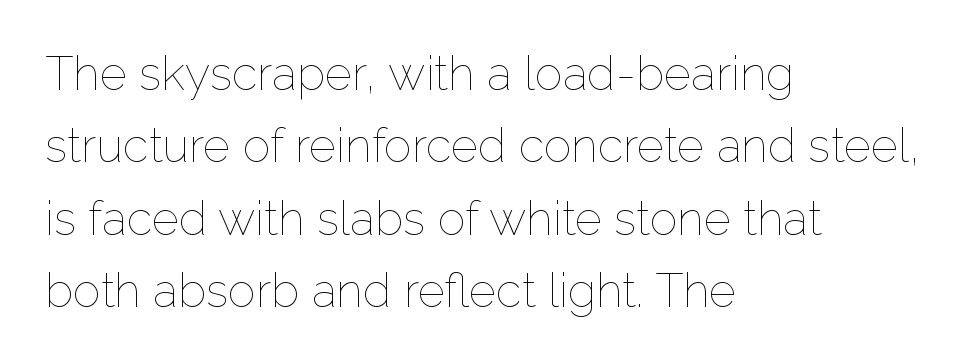
Q: Is the text bold? A: No.
Q: Is the text italic (slanted)? A: No, it is upright.
Q: Is the text underlined? A: No.
Q: How is the paragraph aligned? A: Left-aligned.
Q: Is the spacing between letters normal or unusually wide? A: Normal.
Q: Is the spacing between lines tight, normal or loose? A: Normal.
Q: Width (condensed, normal, or wide)? A: Normal.
Q: Stroke contrast? A: Low.
Q: x-height? A: Medium.
Q: Monospaced? A: No.
